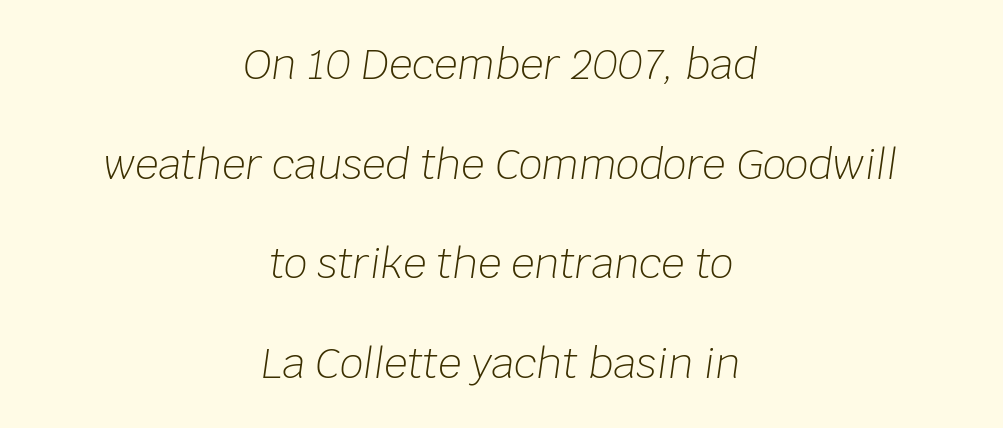
The image shows 41 px light type, italic (leaning right); set centered, loose line spacing (2.43x), normal letter spacing, not underlined; low stroke contrast and a large x-height.
